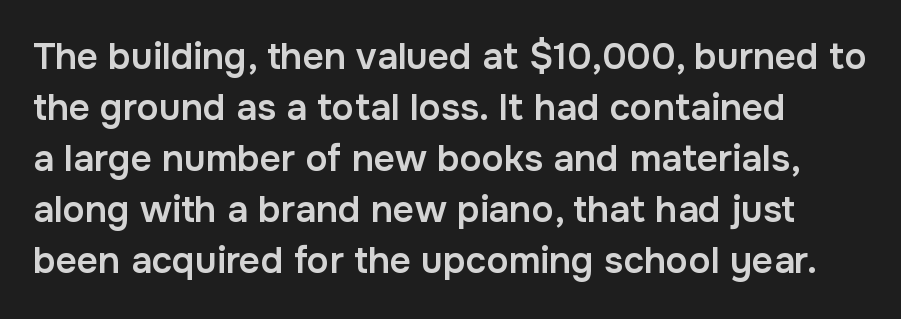
When letters stand straight like this, we call the style roman or upright. You could call the tracking neutral — neither tight nor loose. Notice how descenders clear the ascenders below comfortably — that's standard leading. The font is running at a semibold setting, under full bold. Each row of text sits above clean, open space.
